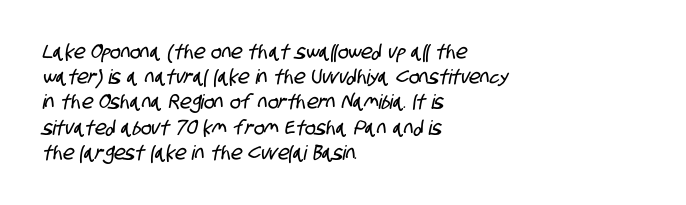
Q: Is the text underlined? A: No.
Q: How is the paragraph aligned? A: Left-aligned.
Q: Is the spacing between letters normal or unusually wide? A: Normal.
Q: Is the spacing between lines tight, normal or loose? A: Normal.
